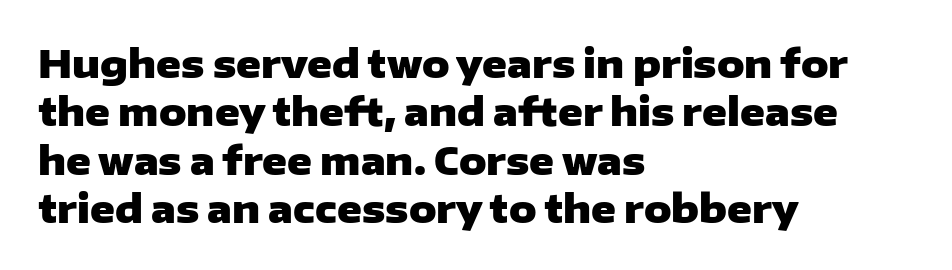
Q: Is the text bold? A: Yes.
Q: Is the text italic (slanted)? A: No, it is upright.
Q: Is the typeface a serif or a sans-serif typeface? A: Sans-serif.
Q: Is the text underlined? A: No.
Q: How is the paragraph aligned? A: Left-aligned.
Q: Is the spacing between letters normal or unusually wide? A: Normal.
Q: Is the spacing between lines tight, normal or loose? A: Normal.
Q: Width (condensed, normal, or wide)? A: Wide.
Q: Stroke contrast? A: Low.
Q: x-height? A: Medium.
Q: Monospaced? A: No.
